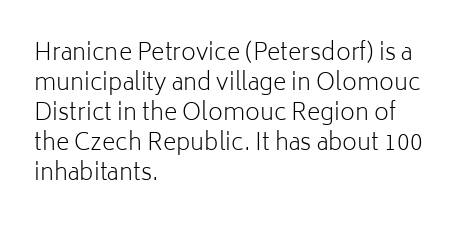
The lines are quadded left. The font sits on the lighter half of the weight spectrum, regular included. Tracking here is standard; glyphs follow each other at the usual distance. Italic? Not at all — the glyphs are vertical. Rule under the text: the space is simply empty.
